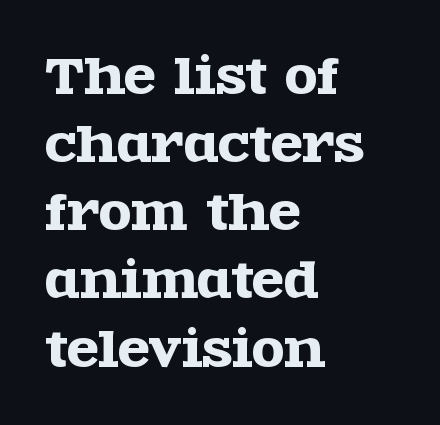
{"serif": "yes", "italic": "no", "width": "wide", "x_height": "large", "monospaced": "no", "underline": "no", "align": "left", "line_spacing": "normal", "line_spacing_ratio": 1.45, "letter_spacing": "normal", "letter_spacing_em": 0.0, "glyph_px": 47}
